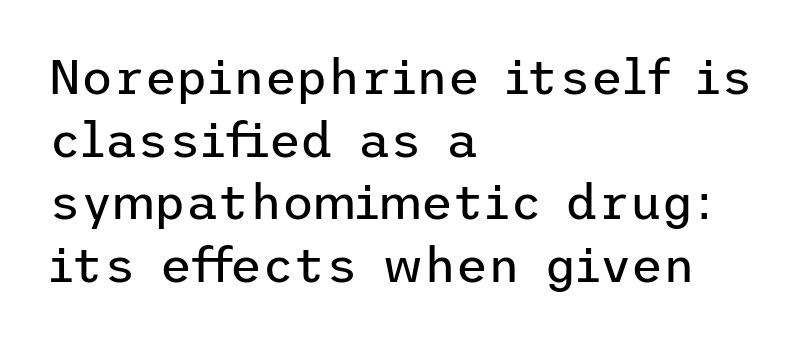
Is there any slant? The stems are plumb. The ragged edge is on the right, which tells us the setting is flush left. The type is set solid horizontally, with unmodified tracking. The letterforms sit at book weight or below. The face used here is a sans, in the tradition of grotesques and geometrics.
